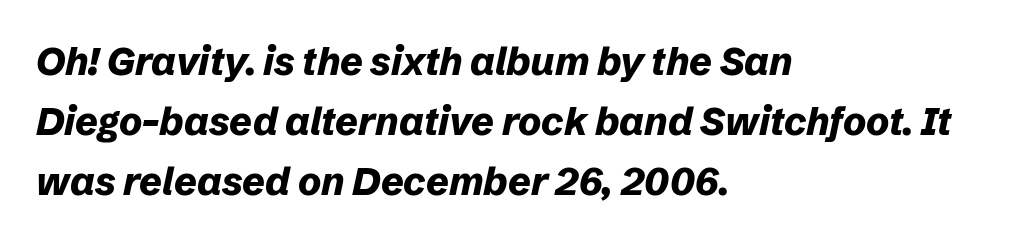
The image shows 39 px bold type, italic (leaning right); set left-aligned, normal line spacing (1.54x), normal letter spacing, not underlined; low stroke contrast and a medium x-height.
